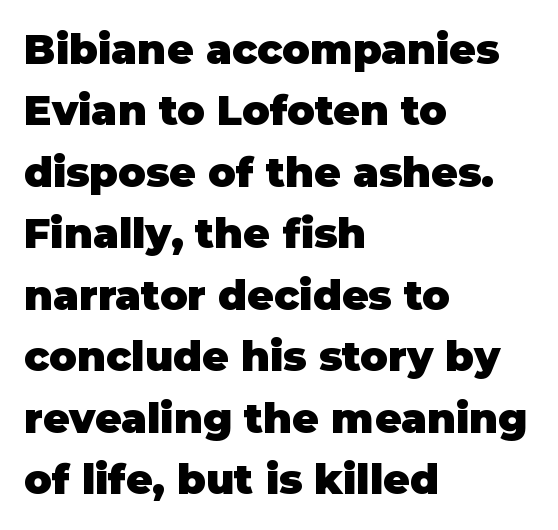
Q: Is the text bold? A: Yes.
Q: Is the text italic (slanted)? A: No, it is upright.
Q: Is the typeface a serif or a sans-serif typeface? A: Sans-serif.
Q: Is the text underlined? A: No.
Q: How is the paragraph aligned? A: Left-aligned.
Q: Is the spacing between letters normal or unusually wide? A: Normal.
Q: Is the spacing between lines tight, normal or loose? A: Normal.
Q: Width (condensed, normal, or wide)? A: Normal.
Q: Stroke contrast? A: Low.
Q: x-height? A: Large.
Q: Monospaced? A: No.
